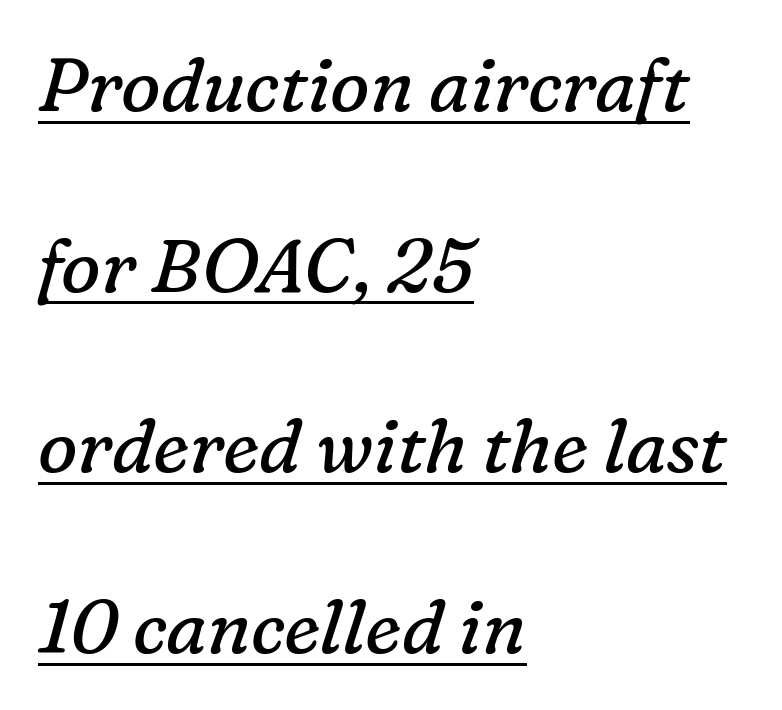
Serif or sans? Serif — the stroke terminals have little feet. The paragraph has a hard left edge and a soft right edge. Students, observe the line beneath the letters — that is underlining. The face used here is rendered with its standard letterfit. One glance says open: line gaps are wider than usual. Each letter keeps its own natural width here, so spacing adapts to shape.
